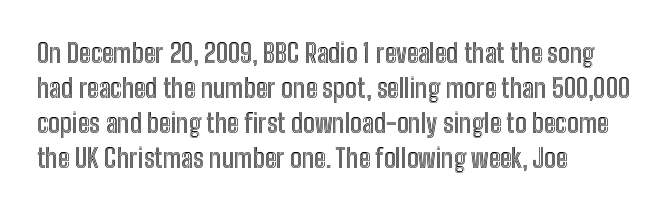
Upright lettering throughout. A classic flush-left, rag-right setting is used for this passage. Underlining? Definitely not there. The passage shown stacks its lines at a standard gap. The letterforms sit shoulder to shoulder at normal distance.
